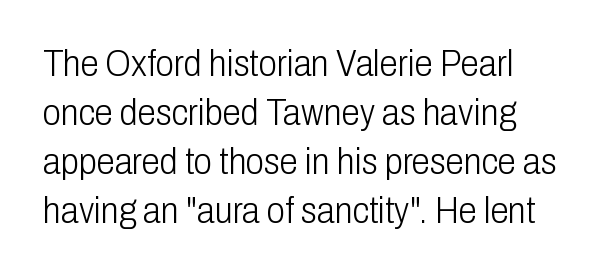
{"serif": "no", "italic": "no", "bold": "no", "weight": "light", "width": "condensed", "stroke_contrast": "low", "x_height": "medium", "monospaced": "no", "underline": "no", "align": "left", "line_spacing": "normal", "line_spacing_ratio": 1.32, "letter_spacing": "normal", "letter_spacing_em": 0.0, "glyph_px": 37}
